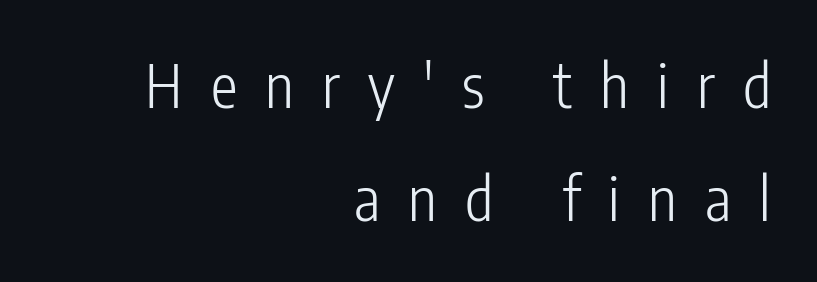
The image shows 60 px light, condensed sans-serif type, upright; set right-aligned, line spacing 1.89x, unusually wide letter spacing (+0.47 em), not underlined; low stroke contrast and a medium x-height.
